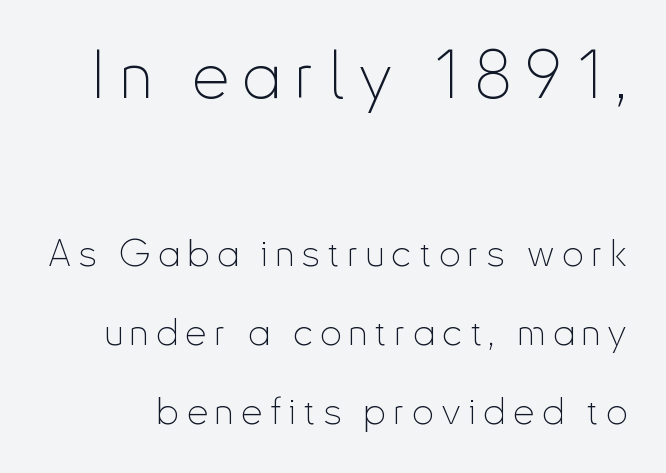
Q: Is the text bold? A: No.
Q: Is the text italic (slanted)? A: No, it is upright.
Q: Is the typeface a serif or a sans-serif typeface? A: Sans-serif.
Q: Is the text underlined? A: No.
Q: Is the spacing between letters normal or unusually wide? A: Unusually wide.
Q: Is the spacing between lines tight, normal or loose? A: Loose.
Q: Which block of text is set in a larger size, the first (top) or the second (bottom)? A: The first (top) one.
Q: Width (condensed, normal, or wide)? A: Condensed.
Q: Stroke contrast? A: Low.
Q: x-height? A: Small.
Q: Monospaced? A: No.
